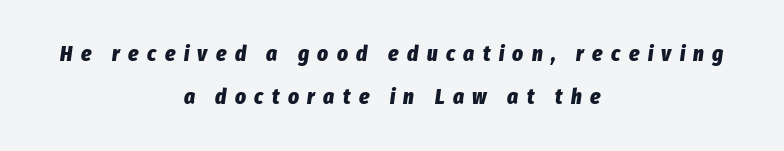
Reading down the block, each line starts at a different indent, mirrored at its end. A typesetter would call this leading open, well beyond the default. The zone under the glyphs is completely vacant. Tracking here is generous; glyphs stand well apart from one another. In terms of posture, this sample is oblique. The letters are bold, with thick, heavy strokes.
